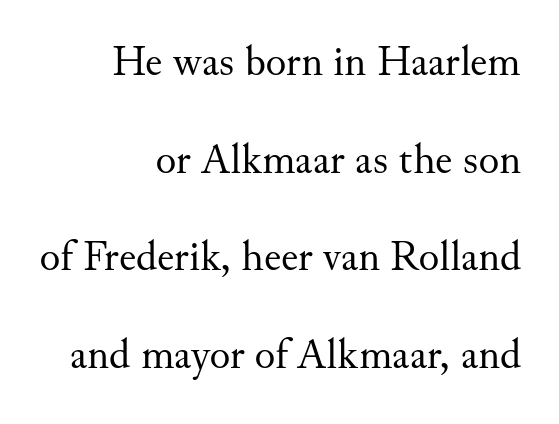
The image shows 43 px regular-weight serif type, upright; set right-aligned, loose line spacing (2.27x), normal letter spacing, not underlined; medium stroke contrast and a small x-height.
